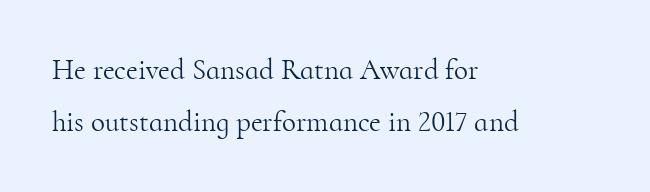
The image shows 29 px light serif type, upright; set left-aligned, line spacing 1.78x, normal letter spacing, not underlined; high stroke contrast and a small x-height.
